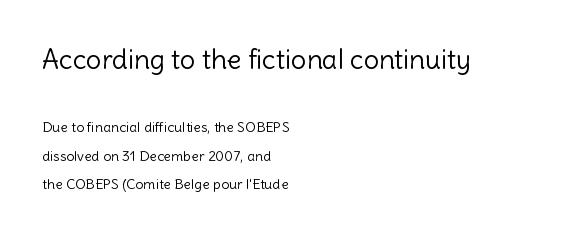
Q: Is the text bold? A: No.
Q: Is the text italic (slanted)? A: No, it is upright.
Q: Is the text underlined? A: No.
Q: How is the paragraph aligned? A: Left-aligned.
Q: Is the spacing between letters normal or unusually wide? A: Normal.
Q: Is the spacing between lines tight, normal or loose? A: Loose.
Q: Which block of text is set in a larger size, the first (top) or the second (bottom)? A: The first (top) one.
